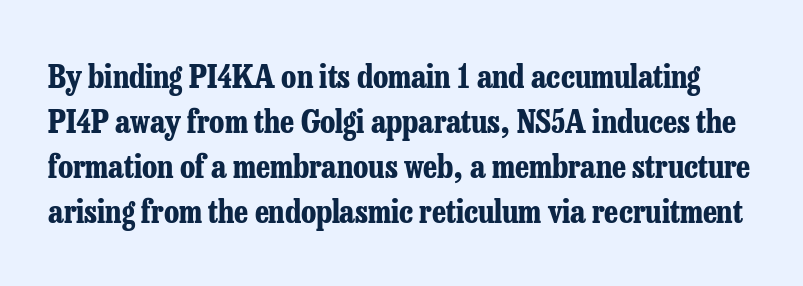
Q: Is the text bold? A: Yes.
Q: Is the text italic (slanted)? A: No, it is upright.
Q: Is the typeface a serif or a sans-serif typeface? A: Serif.
Q: Is the text underlined? A: No.
Q: Is the spacing between letters normal or unusually wide? A: Normal.
Q: Is the spacing between lines tight, normal or loose? A: Normal.
Q: Width (condensed, normal, or wide)? A: Condensed.
Q: Stroke contrast? A: Low.
Q: x-height? A: Medium.
Q: Monospaced? A: No.
